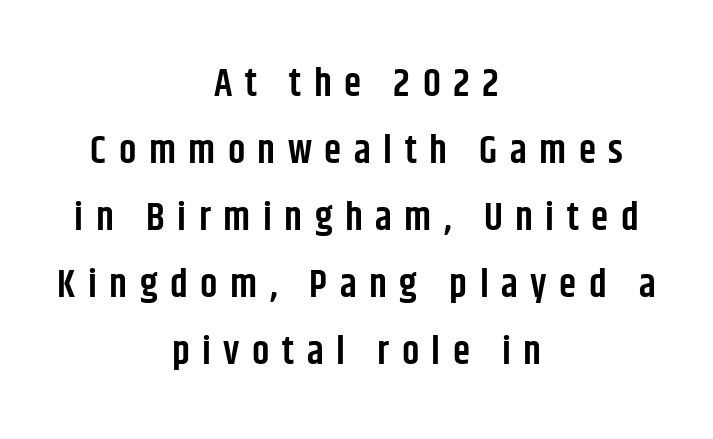
The image shows 39 px semibold, condensed sans-serif type, upright; set centered, line spacing 1.72x, unusually wide letter spacing (+0.32 em), not underlined; low stroke contrast and a large x-height.
